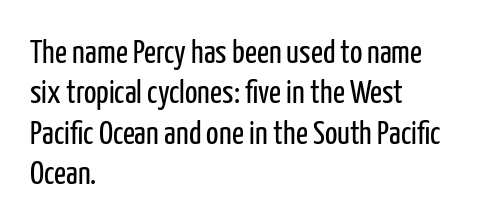
The image shows 33 px regular-weight, condensed sans-serif type, upright; set left-aligned, line spacing 1.22x, normal letter spacing, not underlined; low stroke contrast and a medium x-height.
